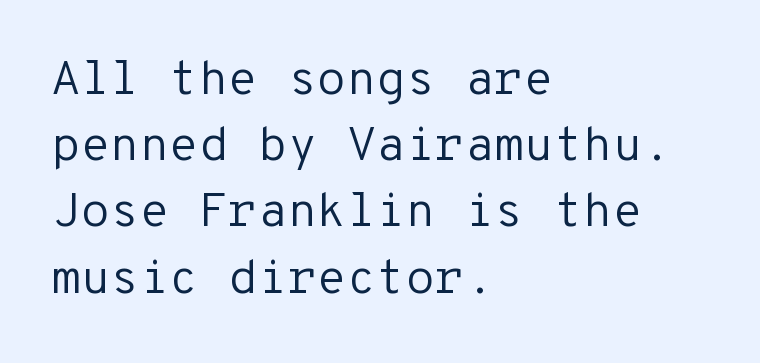
Q: Is the text bold? A: No.
Q: Is the text italic (slanted)? A: No, it is upright.
Q: Is the typeface a serif or a sans-serif typeface? A: Sans-serif.
Q: Is the text underlined? A: No.
Q: How is the paragraph aligned? A: Left-aligned.
Q: Is the spacing between letters normal or unusually wide? A: Normal.
Q: Is the spacing between lines tight, normal or loose? A: Normal.
Q: Width (condensed, normal, or wide)? A: Normal.
Q: Stroke contrast? A: Low.
Q: x-height? A: Medium.
Q: Monospaced? A: Yes.
